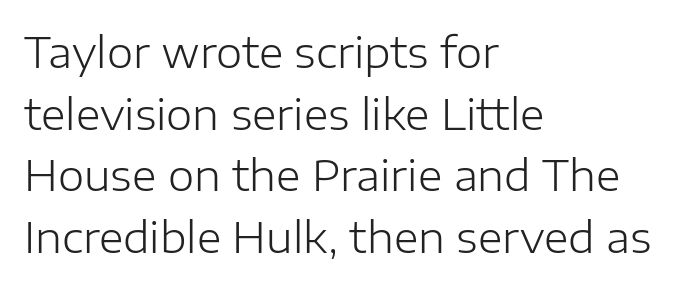
The image shows 42 px light sans-serif type, upright; set left-aligned, normal line spacing (1.47x), normal letter spacing, not underlined; low stroke contrast and a medium x-height.
